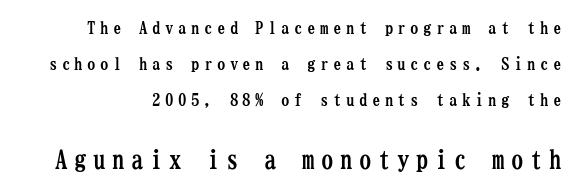
Q: Is the text bold? A: Yes.
Q: Is the text italic (slanted)? A: No, it is upright.
Q: Is the text underlined? A: No.
Q: Is the spacing between letters normal or unusually wide? A: Unusually wide.
Q: Is the spacing between lines tight, normal or loose? A: Loose.
Q: Which block of text is set in a larger size, the first (top) or the second (bottom)? A: The second (bottom) one.
